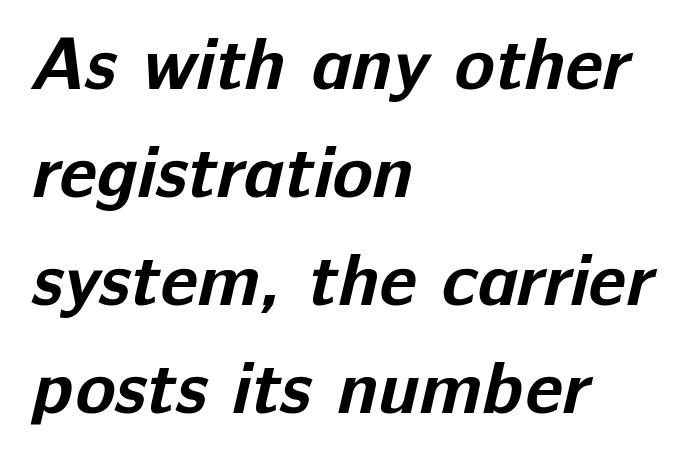
Q: Is the text bold? A: Yes.
Q: Is the typeface a serif or a sans-serif typeface? A: Sans-serif.
Q: Is the text underlined? A: No.
Q: How is the paragraph aligned? A: Left-aligned.
Q: Is the spacing between letters normal or unusually wide? A: Normal.
Q: Is the spacing between lines tight, normal or loose? A: Normal.
Q: Width (condensed, normal, or wide)? A: Normal.
Q: Stroke contrast? A: Low.
Q: x-height? A: Medium.
Q: Monospaced? A: No.
